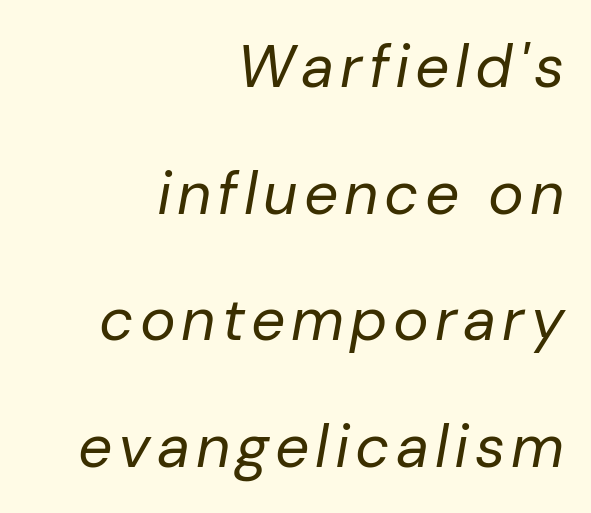
The font sits on the lighter half of the weight spectrum, regular included. Does the copy run flush right? Yes — the right margin is perfectly even. Is this a fixed-width face? No — the glyphs have proportional, varying widths. There's an unmistakable incline to the writing here. The space beneath each line is pristine and unruled. In terms of leading, this rendering errs on the spacious side.
